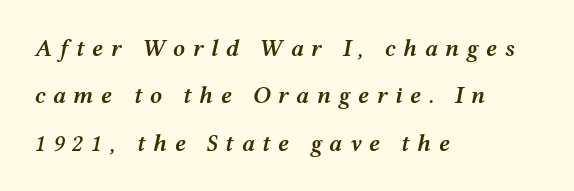
The face used here has a pronounced slope to its letters. Horizontal bands of white between lines are thick stripes. On the weight axis this lands at semibold, roughly 600. The rendering inserts visible extra space after every character. Underline: absent. One-word summary of the alignment: left.
